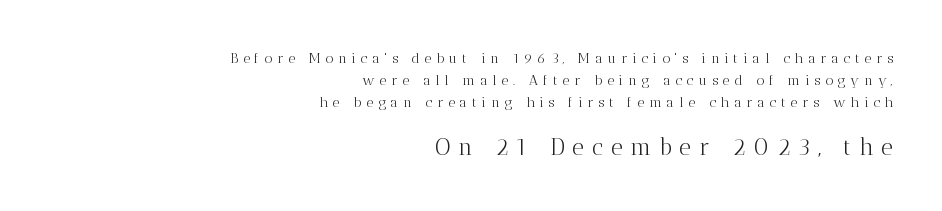
Counters stay open thanks to moderate or lighter strokes. Substantial extra tracking has been applied to these lines. A typesetter would mark this as roman, not italic. The composition opens small and finishes big. Whoever set this chose a conventional vertical rhythm. The ragged edge is on the left, which tells us the setting is flush right.
